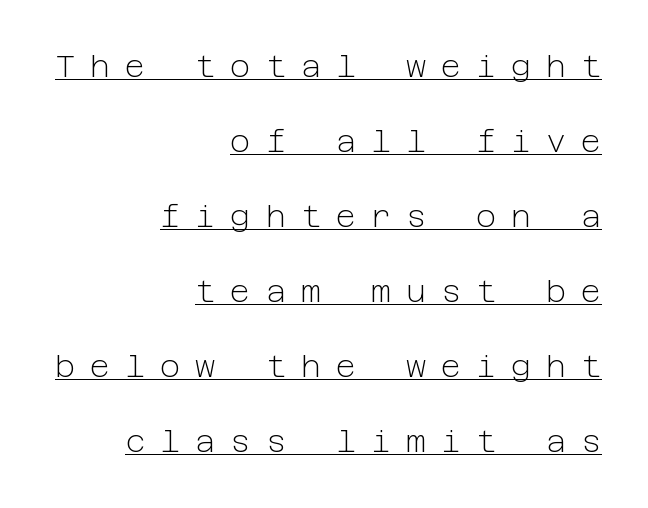
The line-height multiplier appears high, well above default. You can see a thin bar hugging the bottom of the glyphs. Does the lettering tilt? It doesn't — this is upright. No chunkiness to these letters — they're not bold. Each word looks stretched out because of the extra space between its letters.
